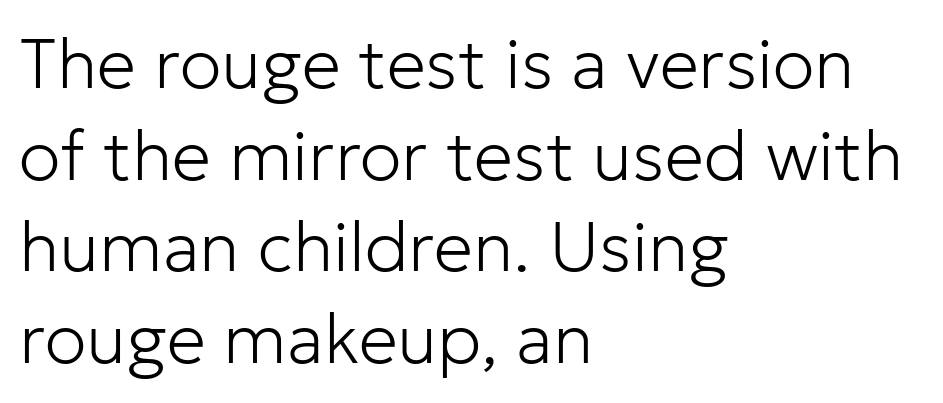
The image shows 70 px light sans-serif type, upright; set left-aligned, normal line spacing (1.31x), normal letter spacing, not underlined; low stroke contrast and a medium x-height.
